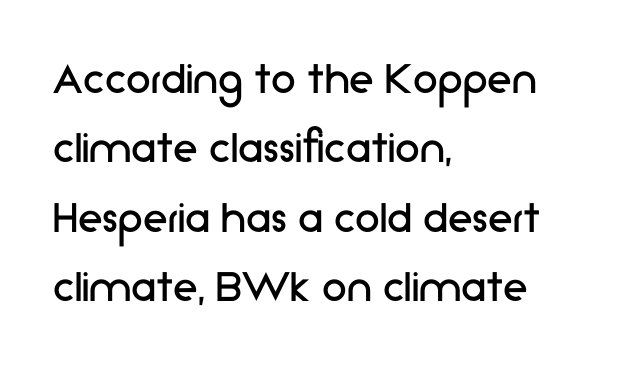
The image shows 50 px regular-weight sans-serif type, upright; set left-aligned, normal line spacing (1.39x), normal letter spacing, not underlined; low stroke contrast and a medium x-height.
